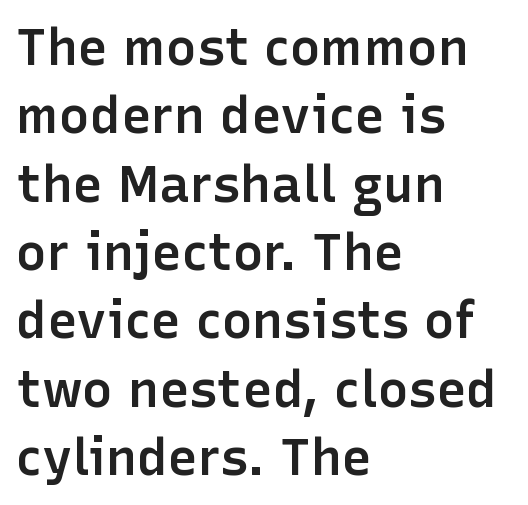
Q: Is the text bold? A: Semi-bold.
Q: Is the text italic (slanted)? A: No, it is upright.
Q: Is the typeface a serif or a sans-serif typeface? A: Sans-serif.
Q: Is the text underlined? A: No.
Q: How is the paragraph aligned? A: Left-aligned.
Q: Is the spacing between letters normal or unusually wide? A: Normal.
Q: Is the spacing between lines tight, normal or loose? A: Normal.
Q: Width (condensed, normal, or wide)? A: Normal.
Q: Stroke contrast? A: Low.
Q: x-height? A: Medium.
Q: Monospaced? A: No.
